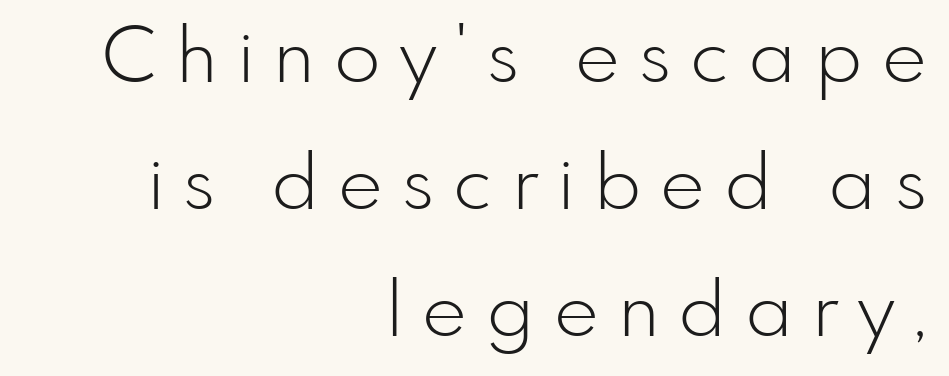
Q: Is the text bold? A: No.
Q: Is the text italic (slanted)? A: No, it is upright.
Q: Is the typeface a serif or a sans-serif typeface? A: Sans-serif.
Q: Is the text underlined? A: No.
Q: How is the paragraph aligned? A: Right-aligned.
Q: Is the spacing between letters normal or unusually wide? A: Unusually wide.
Q: Is the spacing between lines tight, normal or loose? A: Normal.
Q: Width (condensed, normal, or wide)? A: Normal.
Q: Stroke contrast? A: Low.
Q: x-height? A: Small.
Q: Monospaced? A: No.
